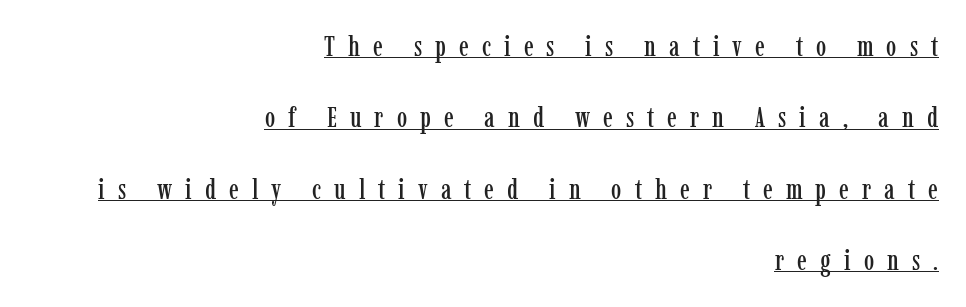
Q: Is the text italic (slanted)? A: No, it is upright.
Q: Is the typeface a serif or a sans-serif typeface? A: Serif.
Q: Is the text underlined? A: Yes.
Q: How is the paragraph aligned? A: Right-aligned.
Q: Is the spacing between letters normal or unusually wide? A: Unusually wide.
Q: Is the spacing between lines tight, normal or loose? A: Loose.
Q: Width (condensed, normal, or wide)? A: Condensed.
Q: Stroke contrast? A: Low.
Q: x-height? A: Medium.
Q: Monospaced? A: No.
